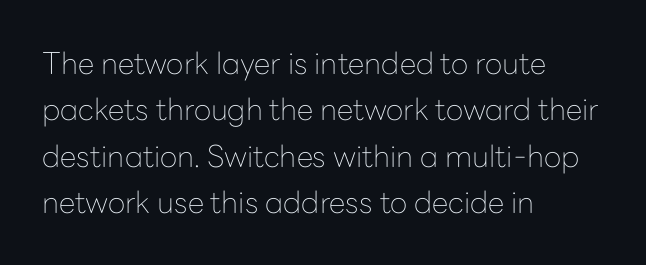
The image shows 30 px thin sans-serif type, upright; set left-aligned, normal line spacing (1.55x), normal letter spacing, not underlined; low stroke contrast and a medium x-height.
